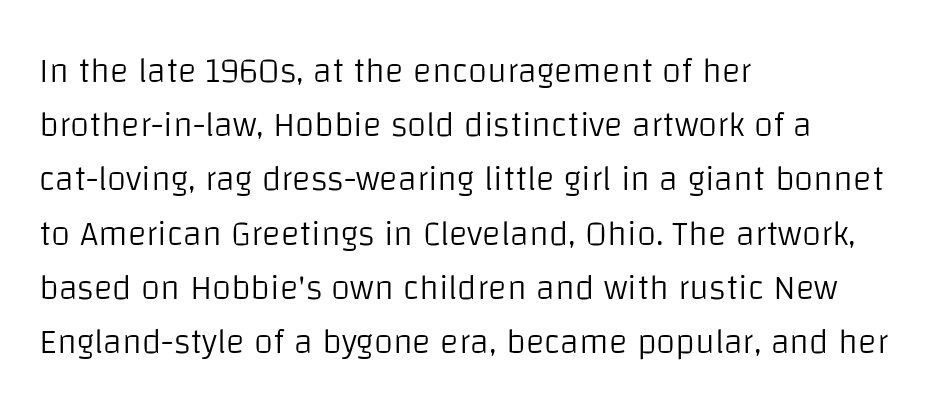
The image shows 35 px light sans-serif type, upright; set left-aligned, normal line spacing (1.55x), normal letter spacing, not underlined; low stroke contrast and a large x-height.
